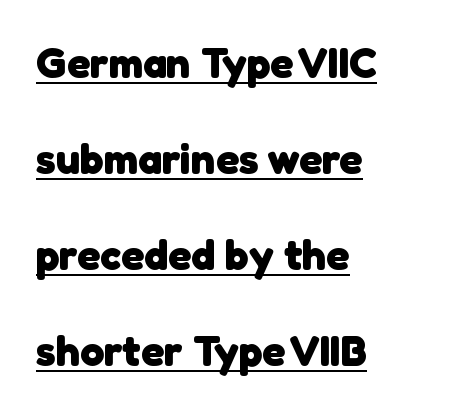
Q: Is the text bold? A: Yes.
Q: Is the typeface a serif or a sans-serif typeface? A: Sans-serif.
Q: Is the text underlined? A: Yes.
Q: How is the paragraph aligned? A: Left-aligned.
Q: Is the spacing between letters normal or unusually wide? A: Normal.
Q: Is the spacing between lines tight, normal or loose? A: Loose.
Q: Width (condensed, normal, or wide)? A: Normal.
Q: Stroke contrast? A: Low.
Q: x-height? A: Medium.
Q: Monospaced? A: No.
